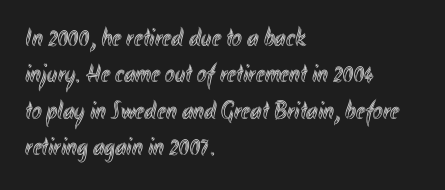
Q: Is the text italic (slanted)? A: Yes.
Q: Is the text underlined? A: No.
Q: How is the paragraph aligned? A: Left-aligned.
Q: Is the spacing between letters normal or unusually wide? A: Normal.
Q: Is the spacing between lines tight, normal or loose? A: Normal.
